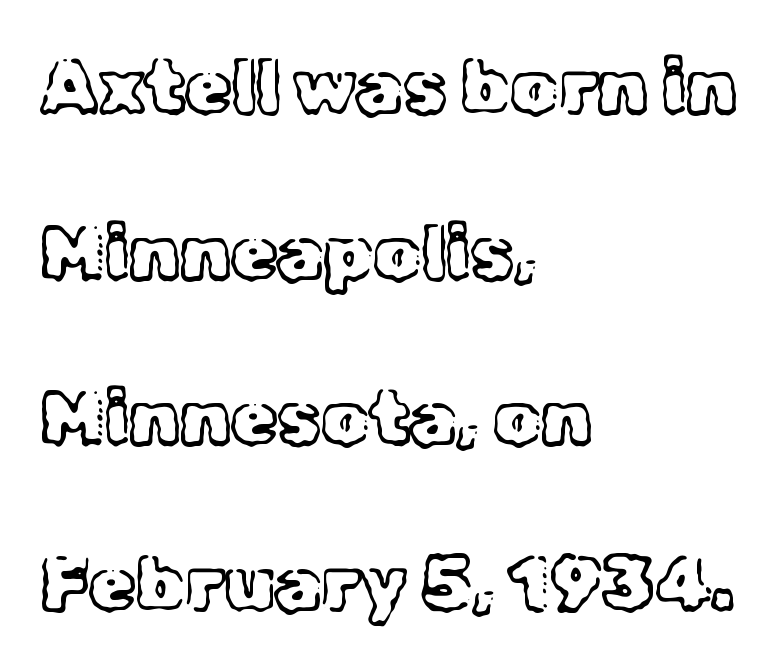
The image shows 75 px light serif type, upright; set left-aligned, loose line spacing (2.21x), normal letter spacing, not underlined; a medium x-height.
